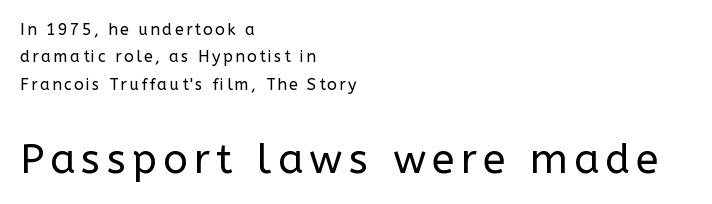
Spacing verdict: proportional, widths tailored to each character. Horizontal alignment here is leftward, the default for most running prose. The font is comparable to plain body text, perhaps lighter. To sum up the face: it is a sans, with no serifs. Between these two stacked blocks, the lower one wins on size.
